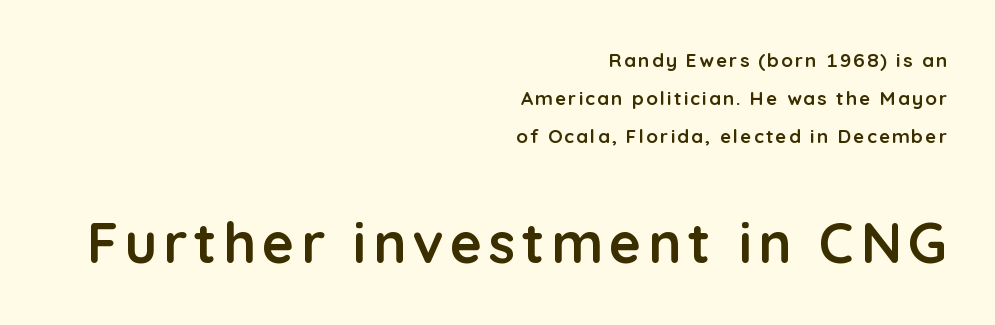
{"serif": "no", "italic": "no", "bold": "yes", "weight": "semibold", "width": "normal", "stroke_contrast": "low", "x_height": "medium", "monospaced": "no", "underline": "no", "align": "right", "line_spacing": "loose", "line_spacing_ratio": 2.0, "larger_block": "second", "size_ratio": 2.95, "glyph_px": 56}
